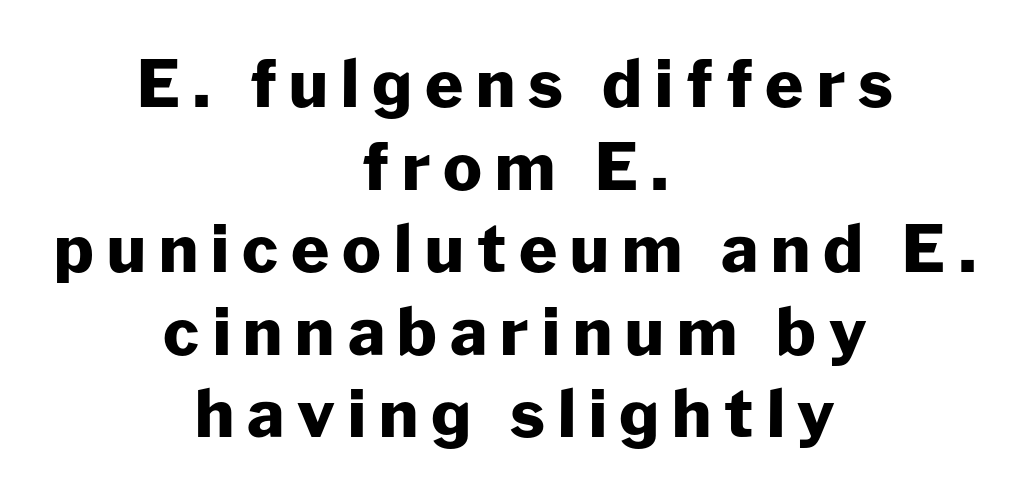
{"serif": "no", "italic": "no", "bold": "yes", "weight": "heavy", "width": "normal", "stroke_contrast": "low", "x_height": "medium", "monospaced": "no", "underline": "no", "align": "center", "line_spacing": "normal", "line_spacing_ratio": 1.27, "letter_spacing": "wide", "letter_spacing_em": 0.2, "glyph_px": 65}
